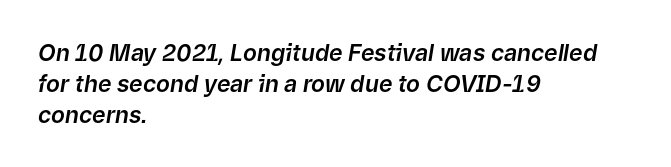
Leading matches the norm, producing a regular column. This sample is left-justified, so line endings fall wherever the words run out. Every character sits at an angle, as italics do. Nobody touched the tracking dial on this one.
